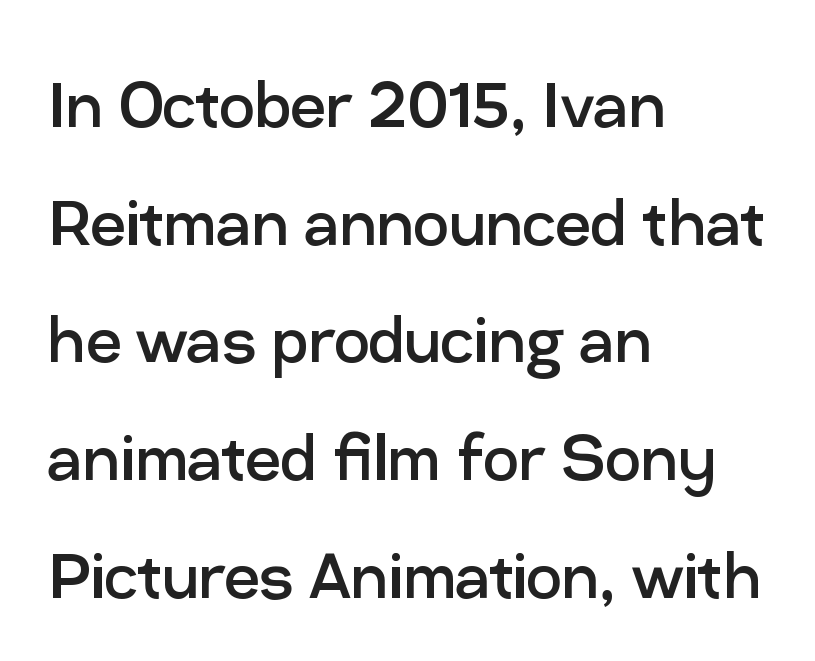
Which margin do the lines hug? The left one — the right edge is uneven. In terms of letterspacing, this is plain default setting. Is there much room between lines? A standard amount, neither cramped nor airy. Do the characters align in a grid? No, the font is proportional.
